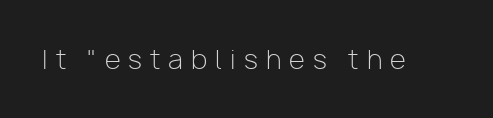
The image shows 26 px text type, upright; set unusually wide letter spacing (+0.31 em), not underlined.
